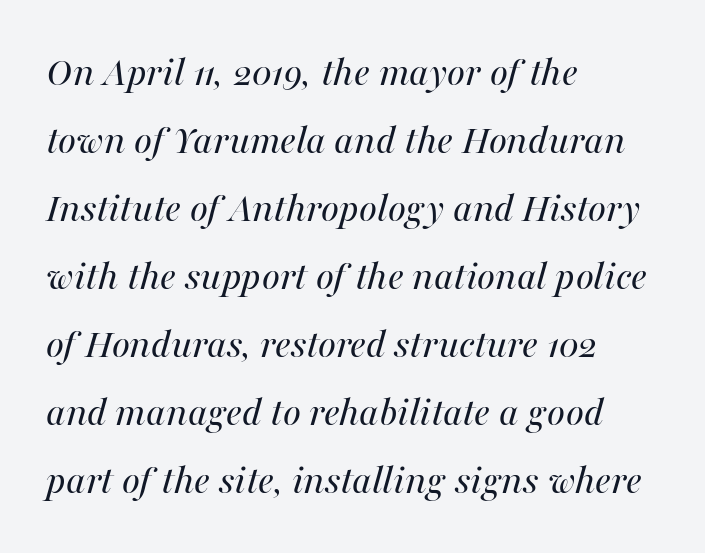
The image shows 43 px regular-weight type, italic (leaning right); set left-aligned, normal line spacing (1.58x), normal letter spacing, not underlined; medium stroke contrast and a medium x-height.
